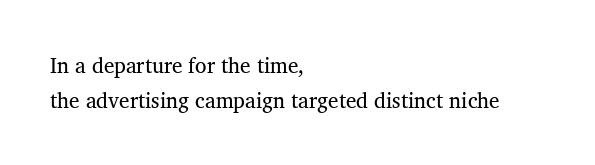
The image shows 21 px text type, upright; set left-aligned, normal line spacing (1.68x), normal letter spacing, not underlined.
